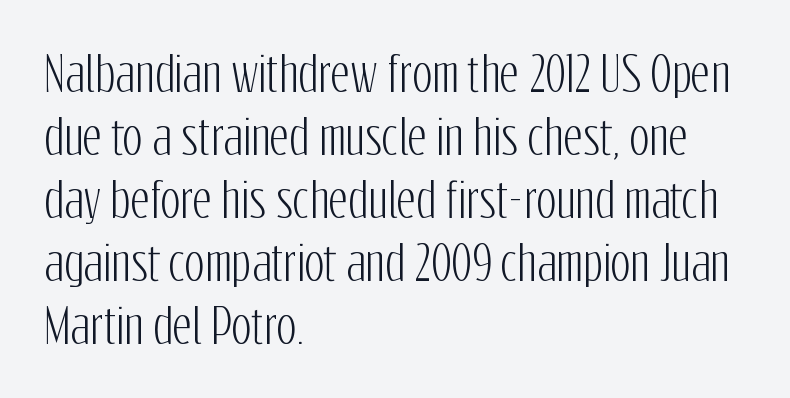
Spacing verdict: proportional, widths tailored to each character. Every row of glyphs begins at an identical x-position on the left. Posture: vertical. Students, observe: this is what conventionally led text looks like. Type style note: lacks serifs.
